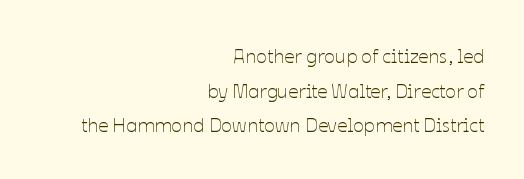
Glance below the letters and you will spot only blank space. Ink coverage per letter is moderate at most. These lines are set flush right with a ragged left edge. Letter spacing: default. Tall strokes in this sample are plumb rather than angled.
